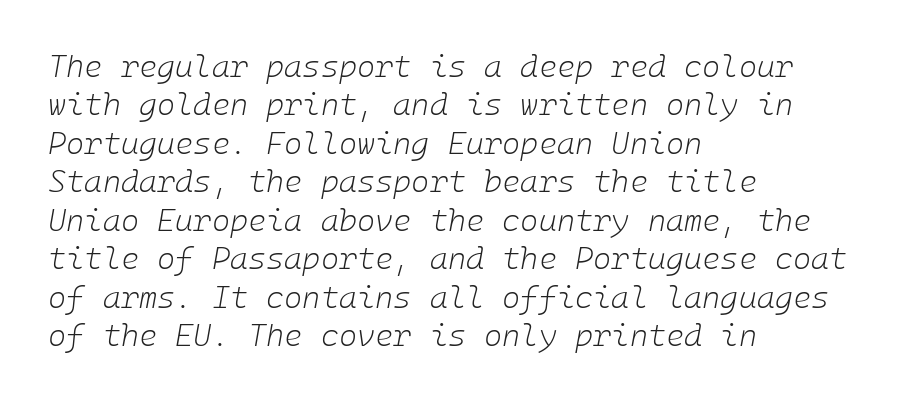
A typesetter would mark this as italic. Teacher's note: observe the even left margin — that is flush-left alignment. Beneath every word, the page is bare. The font is comparable to plain body text, perhaps lighter. Default kerning and tracking; the words read as compact shapes.
